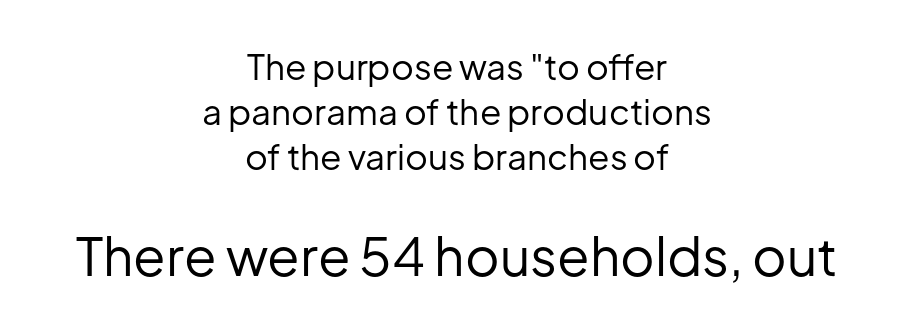
The image shows 53 px regular-weight sans-serif type, upright; set centered, normal line spacing (1.28x), normal letter spacing, not underlined; the second (bottom) block is 1.51x larger; low stroke contrast and a medium x-height.
